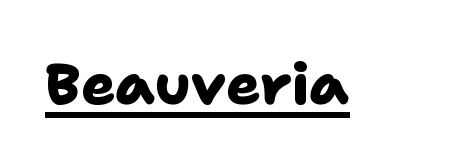
Do the characters align in a grid? No, the font is proportional. Heft: maximum for text — a bold. Underline: present. No extra tracking has been applied to these lines. Grotesque or geometric, the face here clearly has no serifs.
